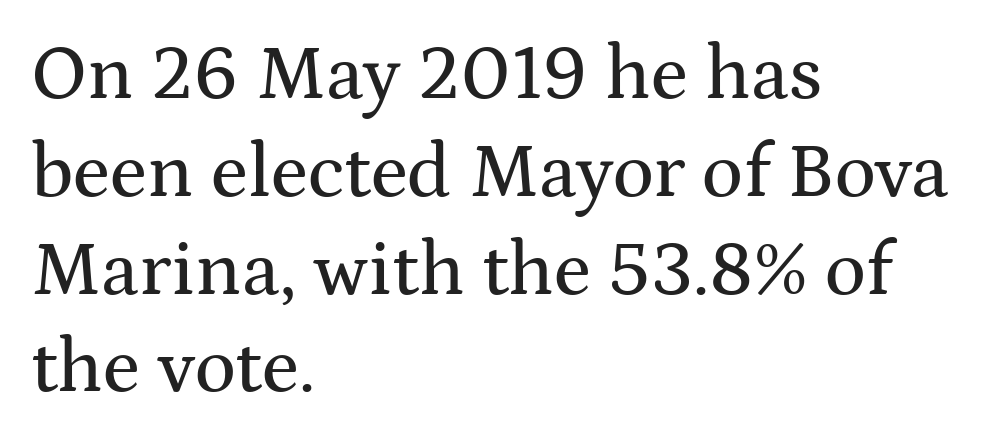
{"serif": "yes", "italic": "no", "width": "wide", "stroke_contrast": "medium", "x_height": "medium", "monospaced": "no", "underline": "no", "align": "left", "line_spacing": "normal", "line_spacing_ratio": 1.27, "letter_spacing": "normal", "letter_spacing_em": 0.0, "glyph_px": 77}
